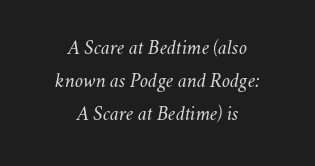
Centered paragraph, ragged on both sides. Regular leading. Characters follow at the spacing the type designer built in. The zone under the glyphs is completely vacant.
